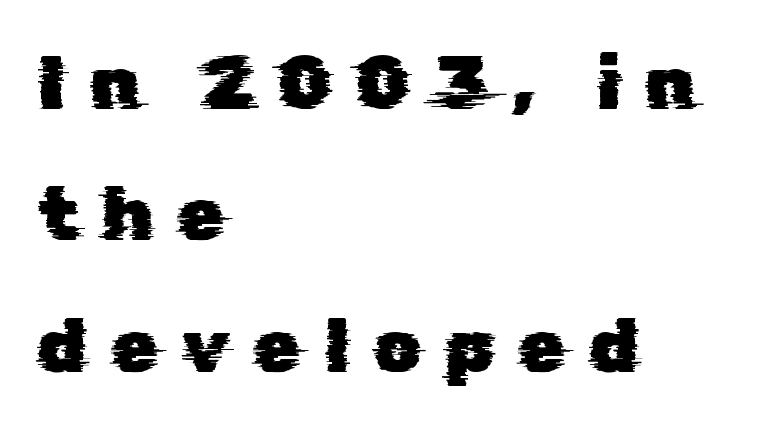
{"serif": "no", "width": "normal", "stroke_contrast": "low", "x_height": "medium", "monospaced": "no", "underline": "no", "align": "left", "line_spacing_ratio": 1.73, "letter_spacing": "wide", "letter_spacing_em": 0.31, "glyph_px": 76}
